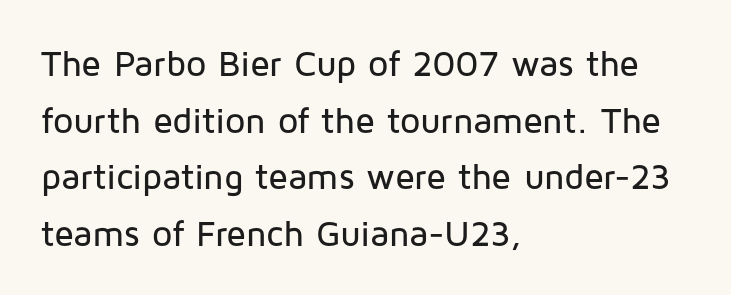
Note the varied advance widths — an 'i' is clearly narrower than an 'm'. The foot of each line stays bare and open. Check where the strokes stop: nothing finishes them off — pure sans. The lettering stays uniformly vertical, giving the passage a roman look. Spacing between characters is what you'd get straight out of the box. Leading matches the norm, producing a regular column.
